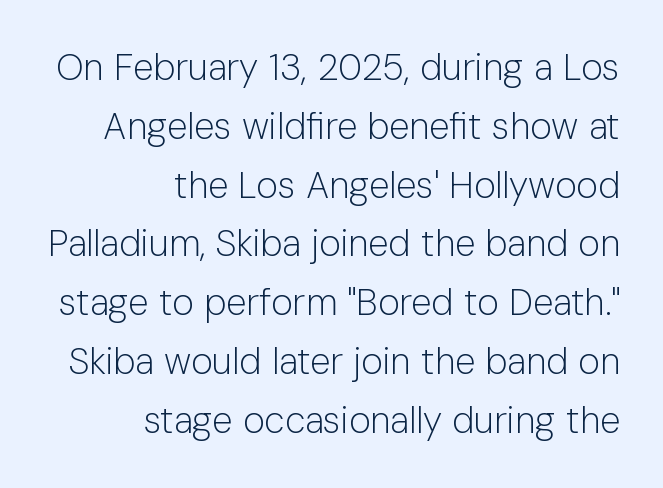
The line texture is even and compact thanks to regular tracking. Layout note: lines flush right. Honestly, the row spacing looks completely unremarkable. Check the space under the baseline: it is left empty.
